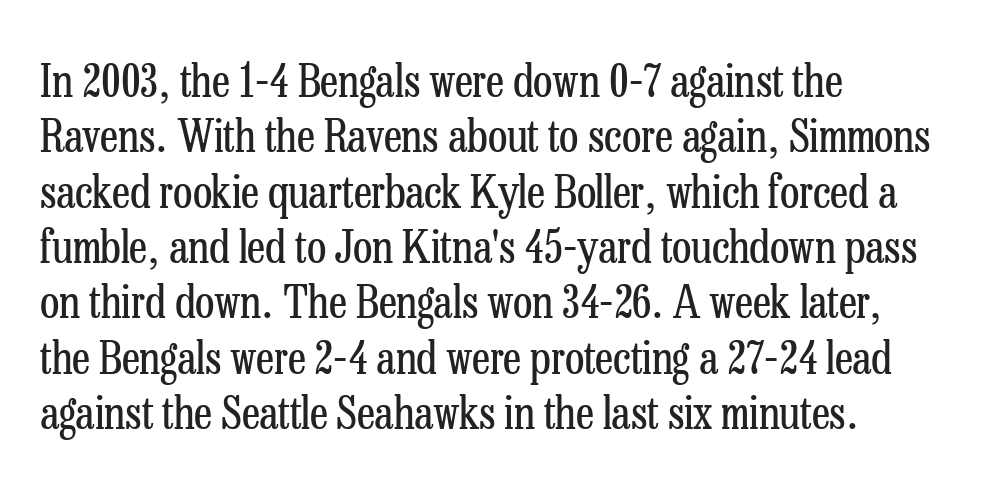
The image shows 45 px regular-weight, condensed serif type, upright; set left-aligned, line spacing 1.23x, normal letter spacing, not underlined; low stroke contrast and a medium x-height.
